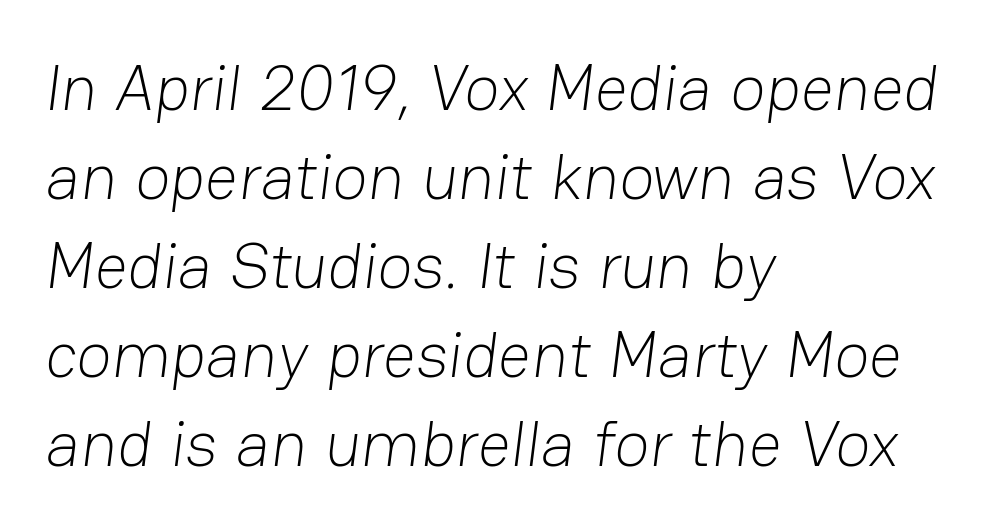
Where is the straight margin? On the left. Here the designer chose a conventional face with non-uniform glyph widths. These lines keep a tight, regular rhythm from letter to letter. On a weight scale, this lands at 450 or below. The rendering uses a moderate line-height, typical for paragraphs.
